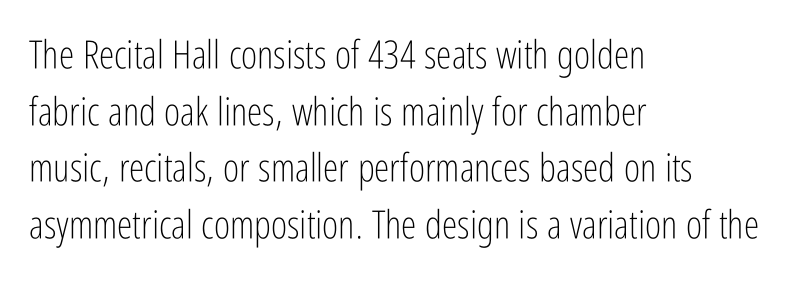
The image shows 39 px light, condensed sans-serif type, upright; set left-aligned, normal line spacing (1.45x), normal letter spacing, not underlined; low stroke contrast and a medium x-height.
